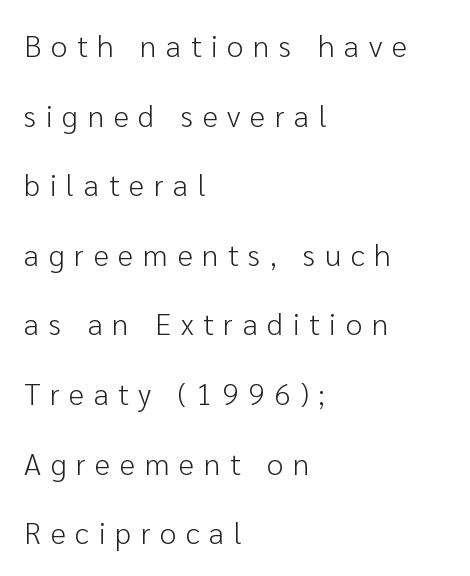
Q: Is the text bold? A: No.
Q: Is the text italic (slanted)? A: No, it is upright.
Q: Is the typeface a serif or a sans-serif typeface? A: Sans-serif.
Q: Is the text underlined? A: No.
Q: How is the paragraph aligned? A: Left-aligned.
Q: Is the spacing between letters normal or unusually wide? A: Unusually wide.
Q: Is the spacing between lines tight, normal or loose? A: Loose.
Q: Width (condensed, normal, or wide)? A: Normal.
Q: Stroke contrast? A: Low.
Q: x-height? A: Medium.
Q: Monospaced? A: No.
